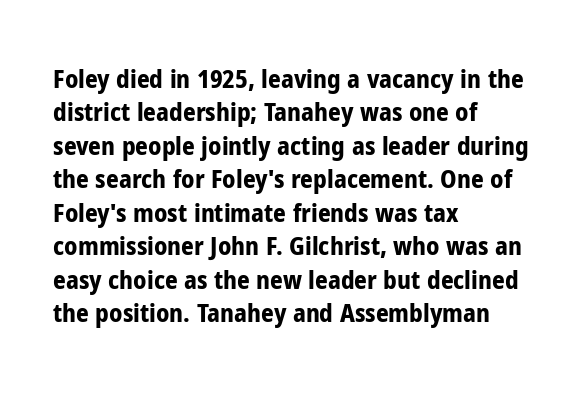
Q: Is the text bold? A: Yes.
Q: Is the text italic (slanted)? A: No, it is upright.
Q: Is the text underlined? A: No.
Q: How is the paragraph aligned? A: Left-aligned.
Q: Is the spacing between letters normal or unusually wide? A: Normal.
Q: Is the spacing between lines tight, normal or loose? A: Normal.
